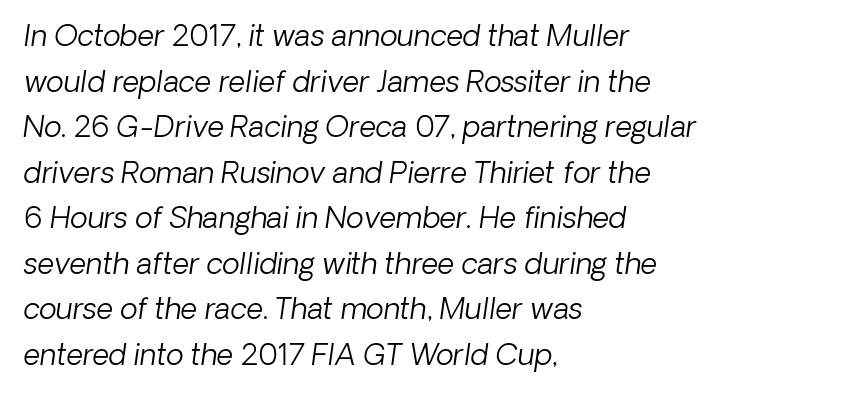
The image shows 29 px light sans-serif type; set left-aligned, normal line spacing (1.57x), normal letter spacing, not underlined; low stroke contrast and a medium x-height.
